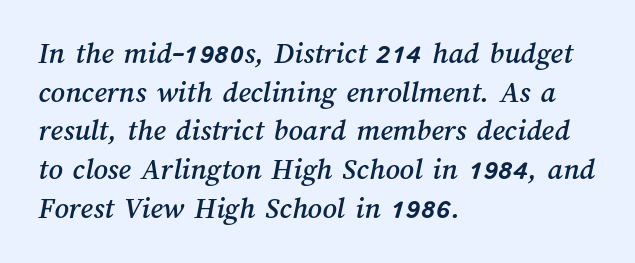
The letters advance in unequal steps, a hallmark of proportional type. The typesetter chose a ragged-right arrangement here. Students, observe: this is what conventionally led text looks like. Decoration check: the copy has no underline. Default kerning and tracking; the words read as compact shapes.
